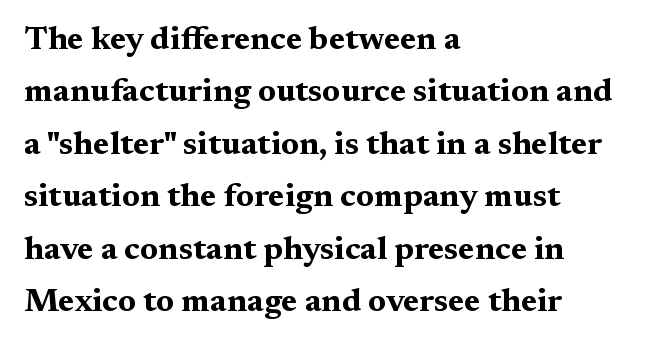
{"serif": "yes", "italic": "no", "bold": "yes", "weight": "bold", "width": "wide", "stroke_contrast": "medium", "x_height": "medium", "monospaced": "no", "underline": "no", "align": "left", "line_spacing": "normal", "line_spacing_ratio": 1.59, "letter_spacing": "normal", "letter_spacing_em": 0.0, "glyph_px": 33}
